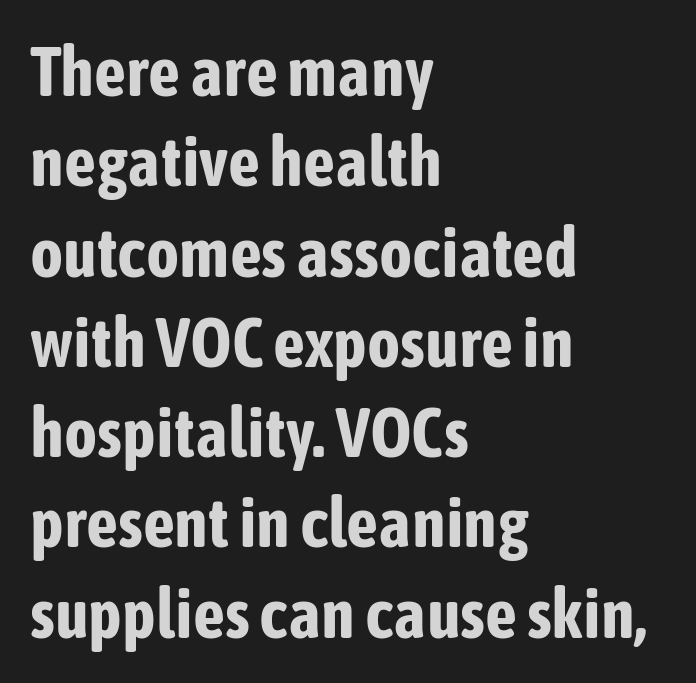
The type family on display is of the sans-serif kind. Check the space under the baseline: it is left empty. Posture: straight, roman, zero tilt. The passage shown stacks its lines at a standard gap. Think of a printed novel: that variable character pitch is what you see here.
